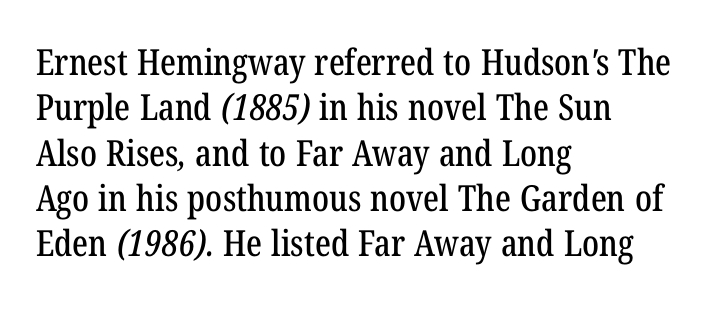
Varying glyph widths throughout — classic text-font behaviour. In terms of letterform style, serifs are clearly present. The lines sit at an ordinary, default distance from one another. In CSS terms this would be text-align: left. Descenders hang freely into open space.
